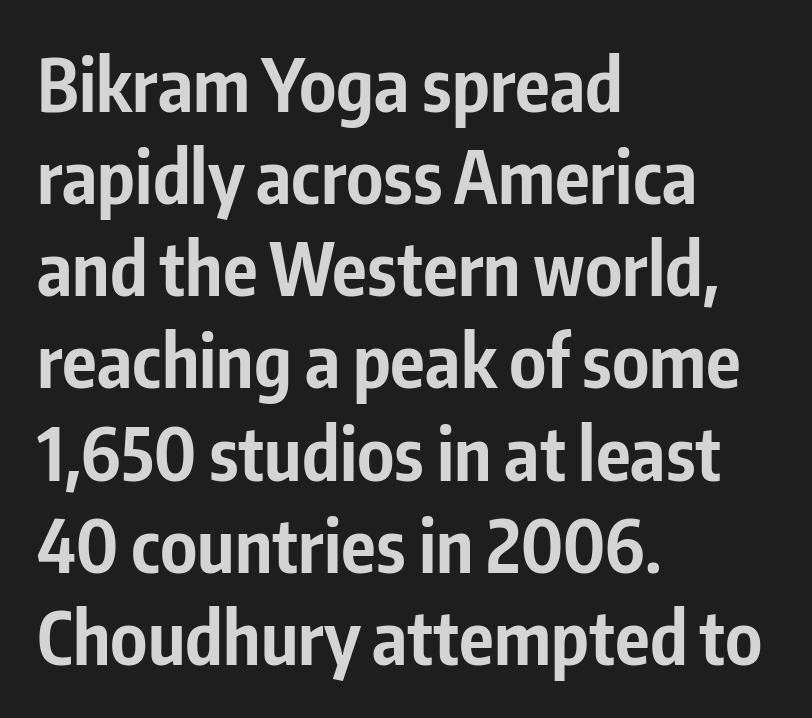
The image shows 72 px bold, condensed sans-serif type, upright; set left-aligned, normal line spacing (1.28x), normal letter spacing, not underlined; low stroke contrast and a medium x-height.
